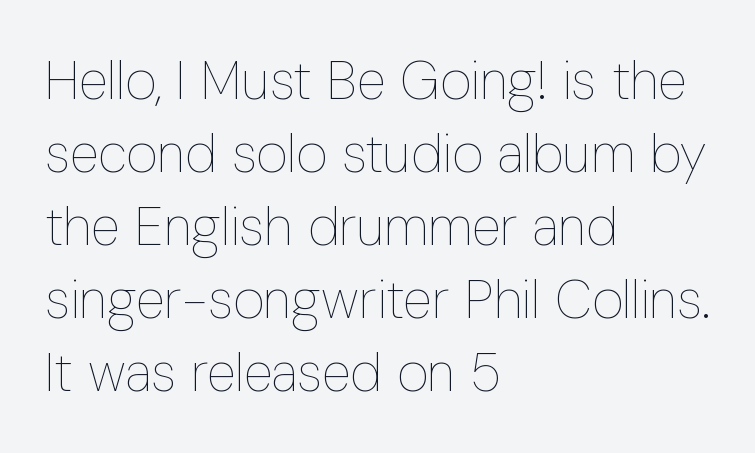
The image shows 54 px thin, condensed type, upright; set left-aligned, normal line spacing (1.35x), normal letter spacing, not underlined; low stroke contrast and a medium x-height.
